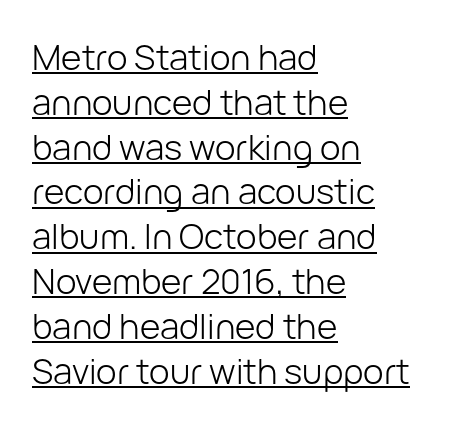
{"serif": "no", "italic": "no", "bold": "no", "weight": "light", "width": "normal", "stroke_contrast": "low", "x_height": "medium", "monospaced": "no", "underline": "yes", "align": "left", "line_spacing": "normal", "line_spacing_ratio": 1.28, "letter_spacing": "normal", "letter_spacing_em": 0.0, "glyph_px": 35}
